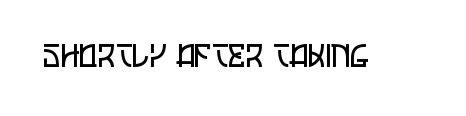
The image shows 32 px regular-weight, condensed sans-serif type, upright; set normal letter spacing, not underlined; low stroke contrast and a large x-height.
